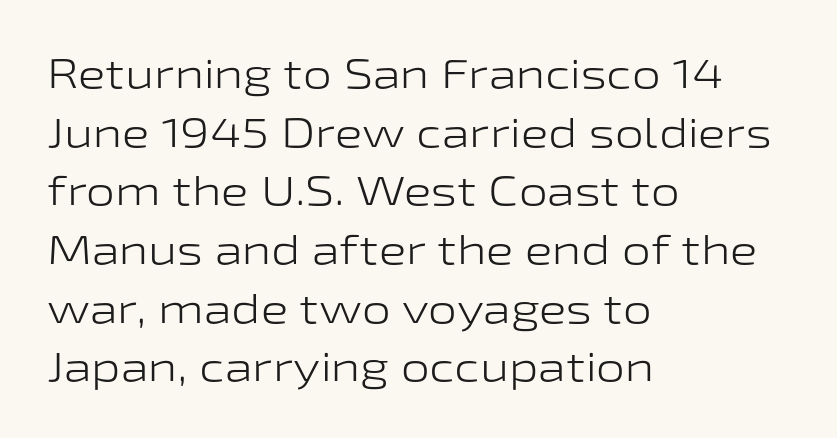
Q: Is the text bold? A: No.
Q: Is the text italic (slanted)? A: No, it is upright.
Q: Is the typeface a serif or a sans-serif typeface? A: Sans-serif.
Q: Is the text underlined? A: No.
Q: How is the paragraph aligned? A: Left-aligned.
Q: Is the spacing between letters normal or unusually wide? A: Normal.
Q: Is the spacing between lines tight, normal or loose? A: Normal.
Q: Width (condensed, normal, or wide)? A: Wide.
Q: Stroke contrast? A: Low.
Q: x-height? A: Medium.
Q: Monospaced? A: No.
